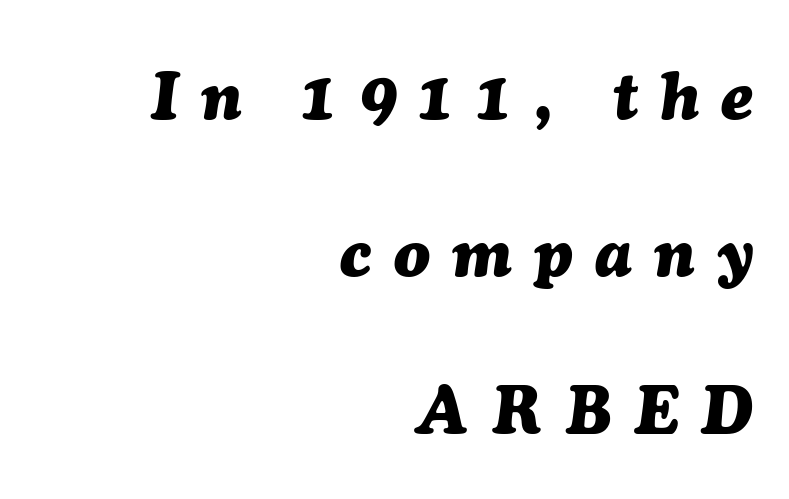
{"italic": "yes", "lean": "right", "slant_degrees": 7, "bold": "yes", "weight": "heavy", "width": "normal", "stroke_contrast": "medium", "x_height": "medium", "monospaced": "no", "underline": "no", "align": "right", "line_spacing": "loose", "line_spacing_ratio": 2.38, "letter_spacing": "wide", "letter_spacing_em": 0.34, "glyph_px": 66}
